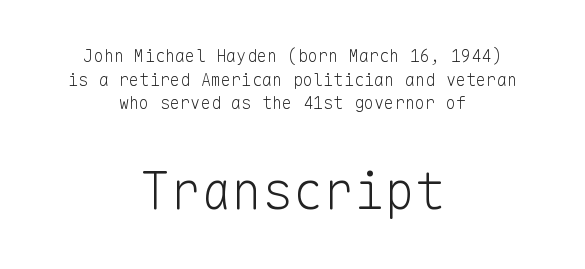
The image shows 51 px light sans-serif type, upright, monospaced; set centered, normal line spacing (1.39x), normal letter spacing, not underlined; the second (bottom) block is 3.0x larger; low stroke contrast and a medium x-height.
